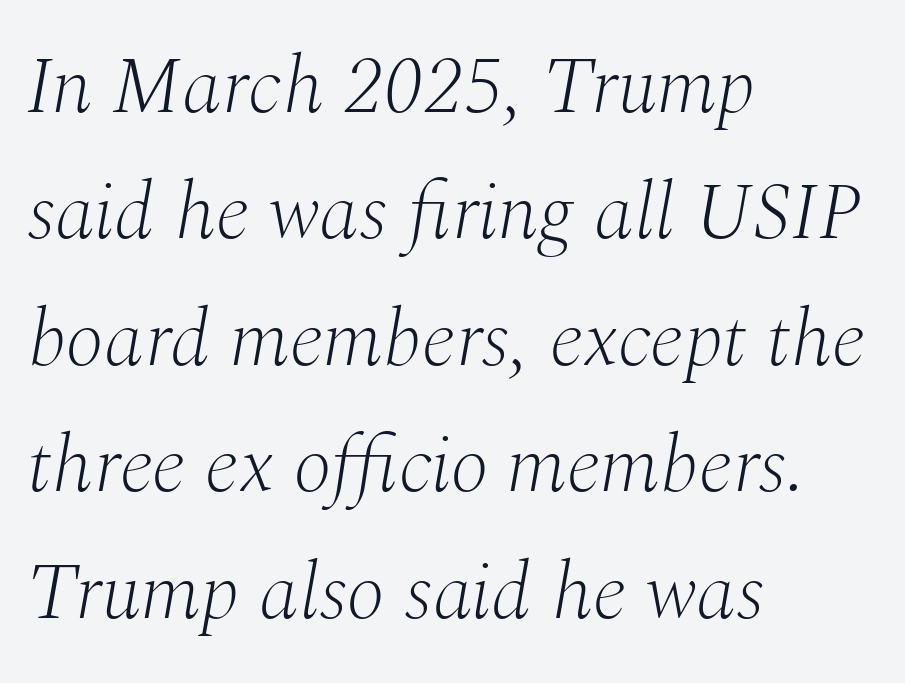
The image shows 80 px light serif type, italic (leaning right); set left-aligned, normal line spacing (1.58x), normal letter spacing, not underlined; medium stroke contrast and a medium x-height.
